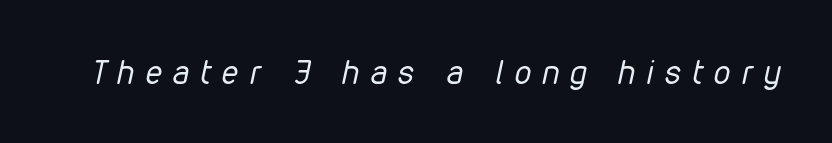
The image shows 33 px regular-weight, condensed type, italic (leaning right); set unusually wide letter spacing (+0.34 em), not underlined; low stroke contrast and a medium x-height.
